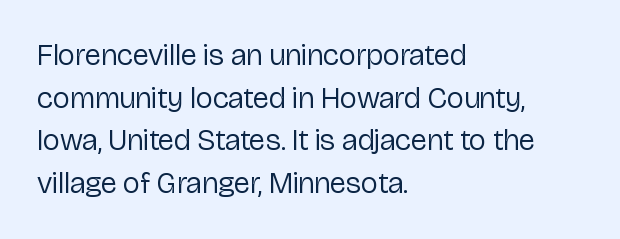
{"serif": "no", "italic": "no", "bold": "no", "weight": "regular", "width": "normal", "stroke_contrast": "low", "x_height": "medium", "monospaced": "no", "underline": "no", "align": "left", "line_spacing": "normal", "line_spacing_ratio": 1.42, "letter_spacing": "normal", "letter_spacing_em": 0.0, "glyph_px": 30}
